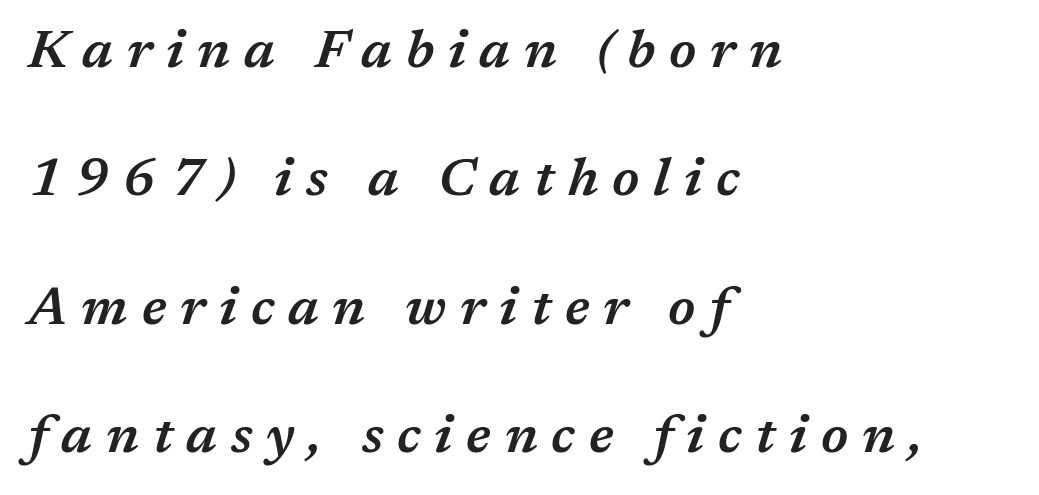
{"italic": "yes", "lean": "right", "slant_degrees": 17, "bold": "semi", "weight": "semibold", "width": "normal", "stroke_contrast": "medium", "x_height": "medium", "monospaced": "no", "underline": "no", "align": "left", "line_spacing": "loose", "line_spacing_ratio": 2.42, "letter_spacing": "wide", "letter_spacing_em": 0.26, "glyph_px": 53}
